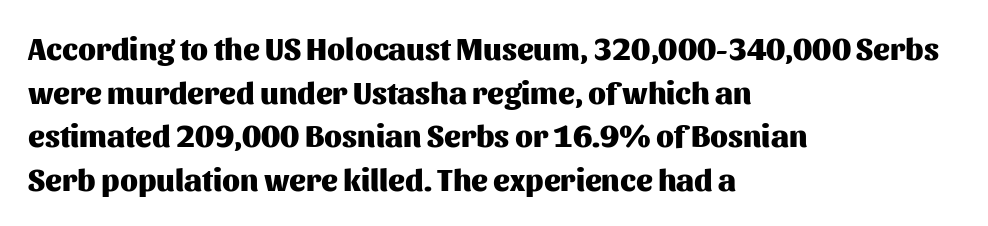
Q: Is the text bold? A: Yes.
Q: Is the text italic (slanted)? A: No, it is upright.
Q: Is the typeface a serif or a sans-serif typeface? A: Sans-serif.
Q: Is the text underlined? A: No.
Q: How is the paragraph aligned? A: Left-aligned.
Q: Is the spacing between letters normal or unusually wide? A: Normal.
Q: Is the spacing between lines tight, normal or loose? A: Normal.
Q: Width (condensed, normal, or wide)? A: Normal.
Q: Stroke contrast? A: Medium.
Q: x-height? A: Medium.
Q: Monospaced? A: No.
